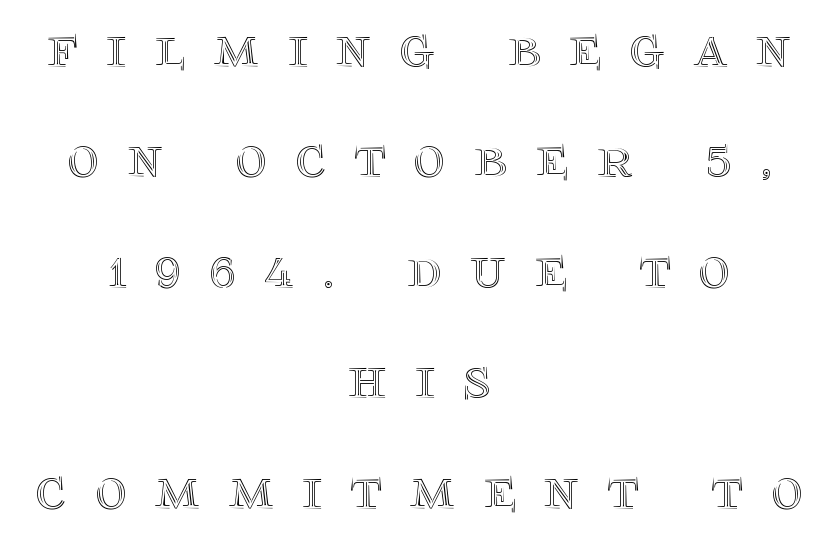
Q: Is the text italic (slanted)? A: No, it is upright.
Q: Is the text underlined? A: No.
Q: How is the paragraph aligned? A: Centered.
Q: Is the spacing between letters normal or unusually wide? A: Unusually wide.
Q: Width (condensed, normal, or wide)? A: Normal.
Q: x-height? A: Large.
Q: Monospaced? A: No.
